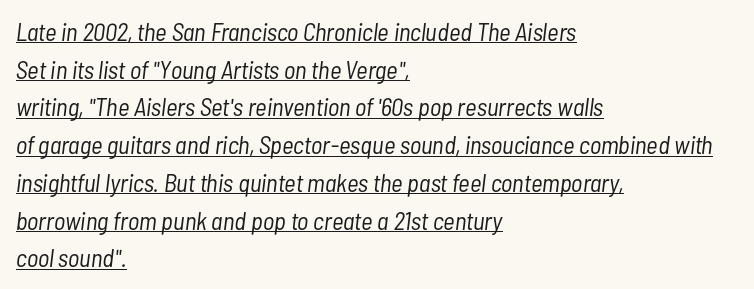
{"italic": "yes", "lean": "right", "slant_degrees": 7, "bold": "no", "underline": "yes", "align": "left", "line_spacing": "normal", "line_spacing_ratio": 1.51, "letter_spacing": "normal", "letter_spacing_em": 0.0, "glyph_px": 25}
